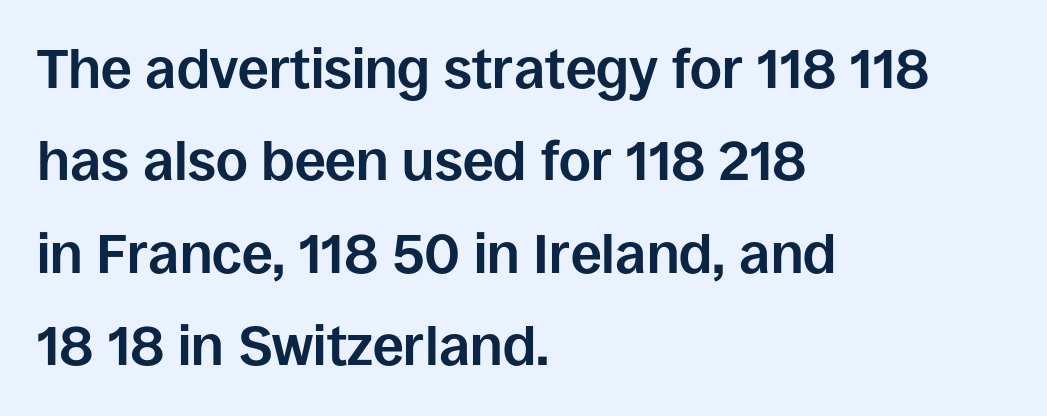
Q: Is the text bold? A: Yes.
Q: Is the text italic (slanted)? A: No, it is upright.
Q: Is the typeface a serif or a sans-serif typeface? A: Sans-serif.
Q: Is the text underlined? A: No.
Q: How is the paragraph aligned? A: Left-aligned.
Q: Is the spacing between letters normal or unusually wide? A: Normal.
Q: Is the spacing between lines tight, normal or loose? A: Normal.
Q: Width (condensed, normal, or wide)? A: Normal.
Q: Stroke contrast? A: Low.
Q: x-height? A: Large.
Q: Monospaced? A: No.
